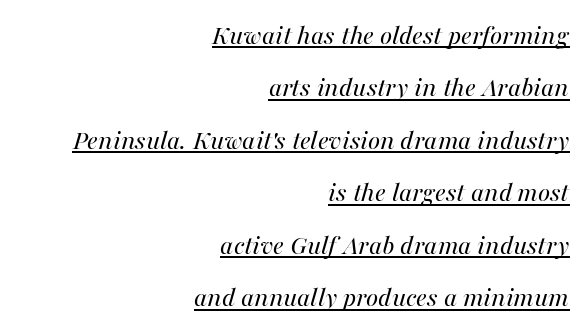
{"italic": "yes", "lean": "right", "slant_degrees": 16, "bold": "no", "weight": "regular", "width": "normal", "stroke_contrast": "medium", "x_height": "medium", "monospaced": "no", "underline": "yes", "align": "right", "line_spacing_ratio": 1.81, "letter_spacing": "normal", "letter_spacing_em": 0.0, "glyph_px": 29}
